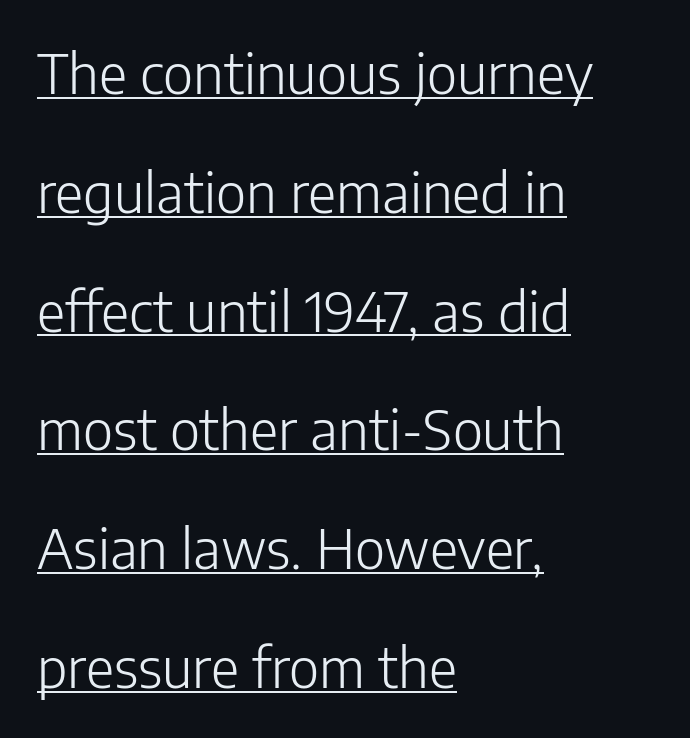
{"serif": "no", "italic": "no", "bold": "no", "weight": "light", "width": "normal", "stroke_contrast": "low", "x_height": "medium", "monospaced": "no", "underline": "yes", "align": "left", "line_spacing": "loose", "line_spacing_ratio": 2.16, "letter_spacing": "normal", "letter_spacing_em": 0.0, "glyph_px": 55}
